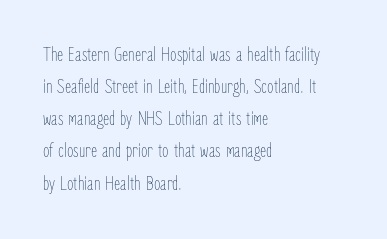
Is the block centered? No — it sits flush against the left margin. Honestly, the row spacing looks completely unremarkable. Check under the words: just untouched page. Ascenders rise straight up at ninety degrees. Nobody touched the tracking dial on this one.
